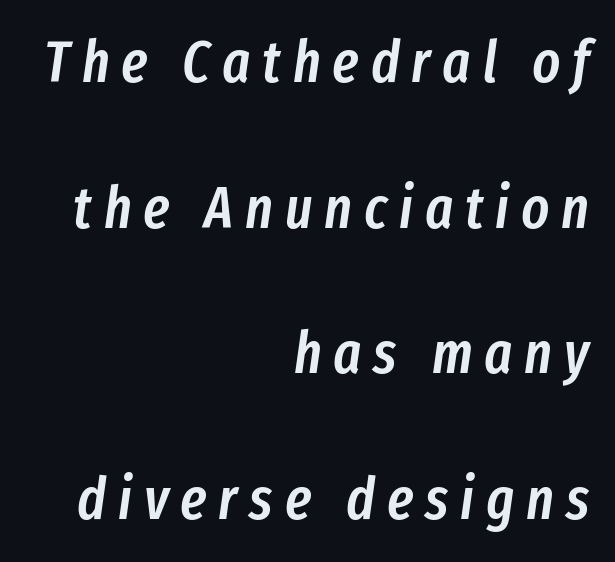
The ragged edge is on the left, which tells us the setting is flush right. The lettering tilts uniformly, giving the passage an italic look. The horizontal fit of the characters is loose and conspicuously gappy. The space directly below the letters is spotless.
